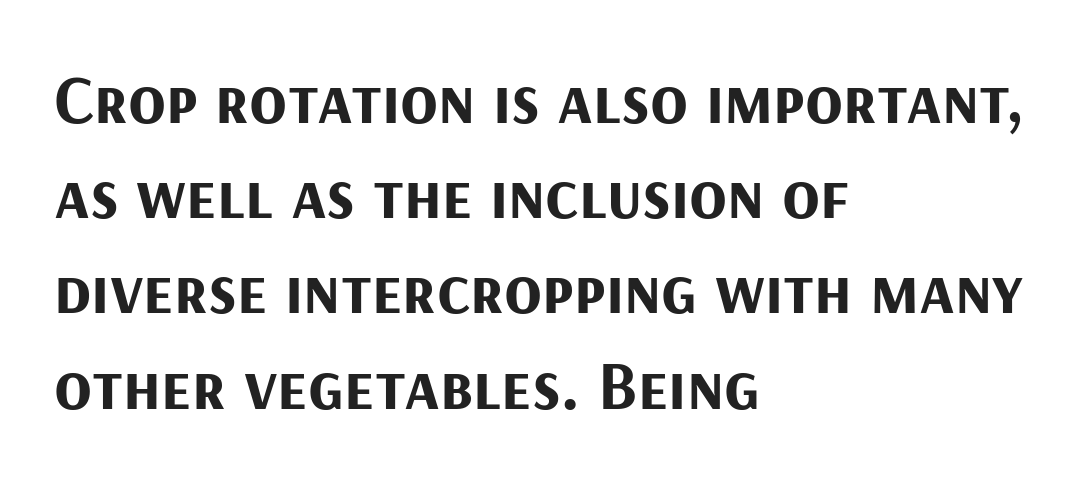
The image shows 69 px bold sans-serif type, upright; set left-aligned, normal line spacing (1.38x), normal letter spacing, not underlined; medium stroke contrast and a medium x-height.
